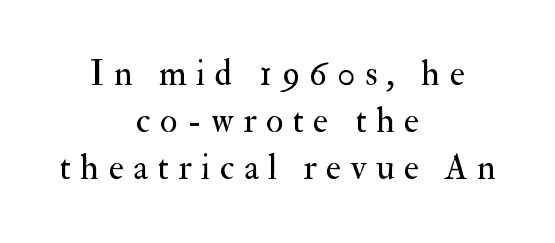
Is the letter spacing exaggerated? Yes — the characters are pushed far apart. A normal amount of white space separates one row of letters from the next. The face used here is proportionally spaced, like ordinary book or web type. The passage shown is not underscored anywhere.
